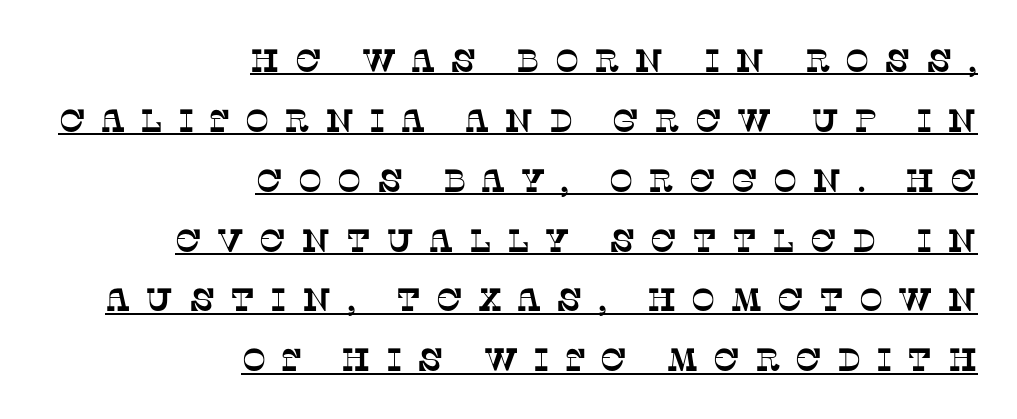
{"serif": "yes", "width": "normal", "stroke_contrast": "low", "x_height": "large", "monospaced": "no", "underline": "yes", "align": "right", "line_spacing_ratio": 1.87, "letter_spacing": "wide", "letter_spacing_em": 0.47, "glyph_px": 32}
